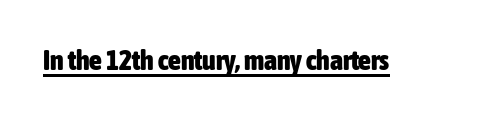
Q: Is the text bold? A: Yes.
Q: Is the text italic (slanted)? A: No, it is upright.
Q: Is the typeface a serif or a sans-serif typeface? A: Sans-serif.
Q: Is the text underlined? A: Yes.
Q: Is the spacing between letters normal or unusually wide? A: Normal.
Q: Width (condensed, normal, or wide)? A: Condensed.
Q: Stroke contrast? A: Low.
Q: x-height? A: Medium.
Q: Monospaced? A: No.
